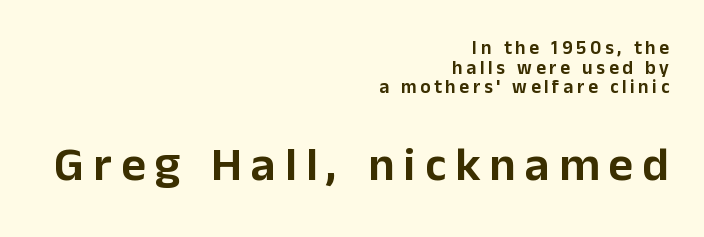
The image shows 48 px sans-serif type, upright; set right-aligned, tight line spacing (1.03x), not underlined; the second (bottom) block is 2.53x larger; low stroke contrast and a medium x-height.
